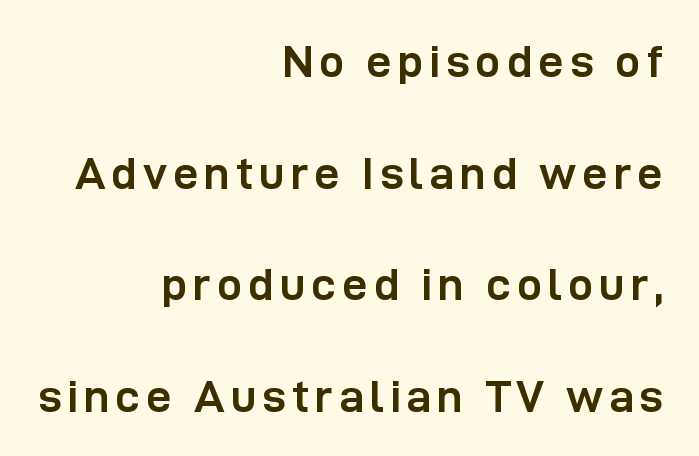
{"serif": "no", "italic": "no", "bold": "yes", "weight": "semibold", "width": "normal", "stroke_contrast": "low", "x_height": "medium", "monospaced": "no", "underline": "no", "align": "right", "line_spacing": "loose", "line_spacing_ratio": 2.48, "glyph_px": 45}
